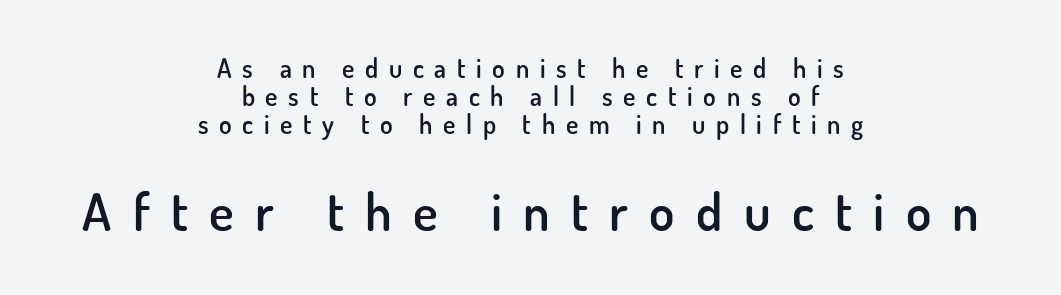
The image shows 52 px semibold sans-serif type, upright; set centered, tight line spacing (1.08x), unusually wide letter spacing (+0.41 em), not underlined; the second (bottom) block is 2.0x larger; low stroke contrast and a small x-height.
